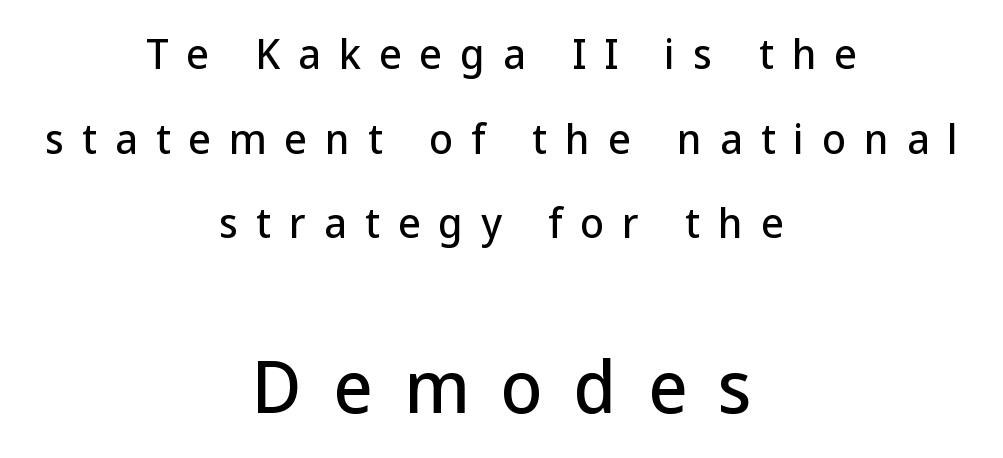
{"serif": "no", "italic": "no", "width": "normal", "stroke_contrast": "low", "x_height": "medium", "monospaced": "no", "underline": "no", "align": "center", "line_spacing": "loose", "line_spacing_ratio": 2.17, "letter_spacing": "wide", "letter_spacing_em": 0.46, "larger_block": "second", "size_ratio": 1.74, "glyph_px": 68}
